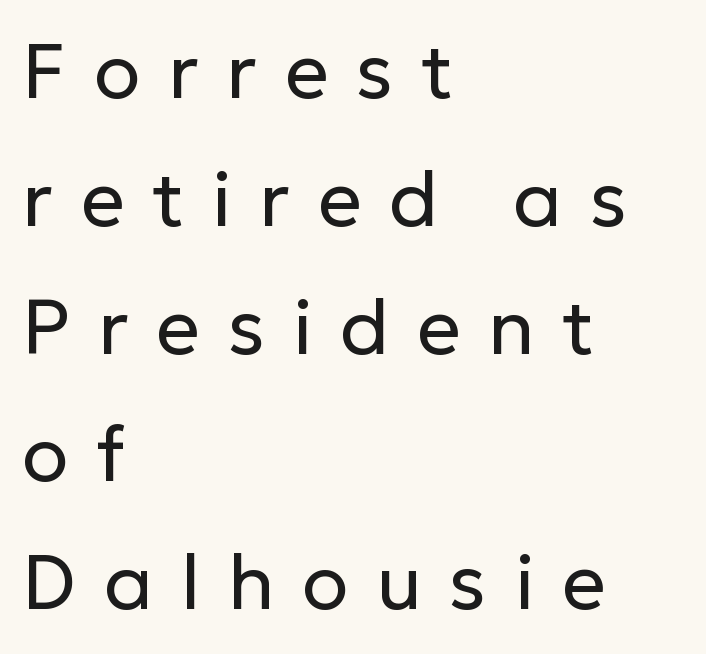
Q: Is the text bold? A: No.
Q: Is the text italic (slanted)? A: No, it is upright.
Q: Is the typeface a serif or a sans-serif typeface? A: Sans-serif.
Q: Is the text underlined? A: No.
Q: How is the paragraph aligned? A: Left-aligned.
Q: Is the spacing between letters normal or unusually wide? A: Unusually wide.
Q: Is the spacing between lines tight, normal or loose? A: Normal.
Q: Width (condensed, normal, or wide)? A: Normal.
Q: Stroke contrast? A: Low.
Q: x-height? A: Medium.
Q: Monospaced? A: No.
